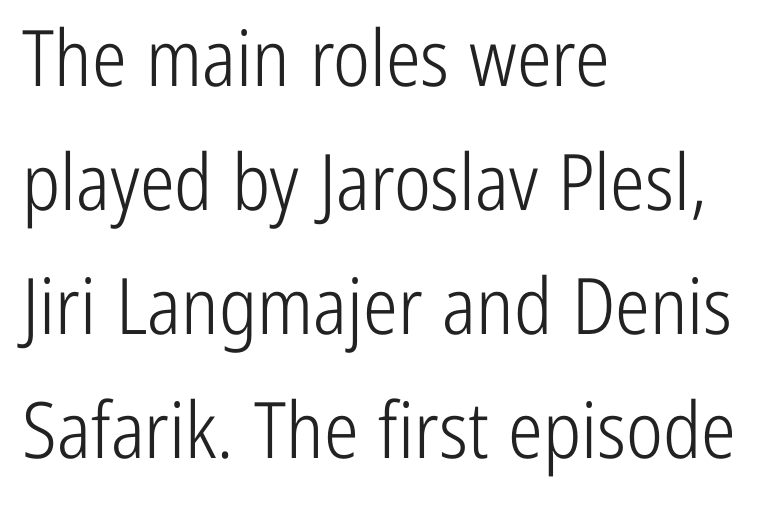
Q: Is the text bold? A: No.
Q: Is the text italic (slanted)? A: No, it is upright.
Q: Is the typeface a serif or a sans-serif typeface? A: Sans-serif.
Q: Is the text underlined? A: No.
Q: How is the paragraph aligned? A: Left-aligned.
Q: Is the spacing between letters normal or unusually wide? A: Normal.
Q: Is the spacing between lines tight, normal or loose? A: Normal.
Q: Width (condensed, normal, or wide)? A: Condensed.
Q: Stroke contrast? A: Low.
Q: x-height? A: Medium.
Q: Monospaced? A: No.
